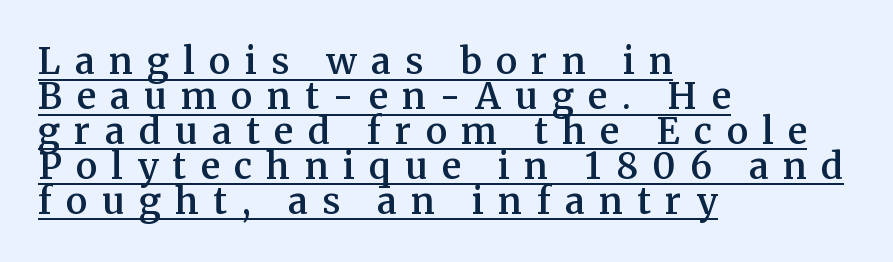
Q: Is the text bold? A: Semi-bold.
Q: Is the text italic (slanted)? A: No, it is upright.
Q: Is the typeface a serif or a sans-serif typeface? A: Serif.
Q: Is the text underlined? A: Yes.
Q: How is the paragraph aligned? A: Left-aligned.
Q: Is the spacing between letters normal or unusually wide? A: Unusually wide.
Q: Is the spacing between lines tight, normal or loose? A: Tight.
Q: Width (condensed, normal, or wide)? A: Normal.
Q: Stroke contrast? A: Medium.
Q: x-height? A: Medium.
Q: Monospaced? A: No.
